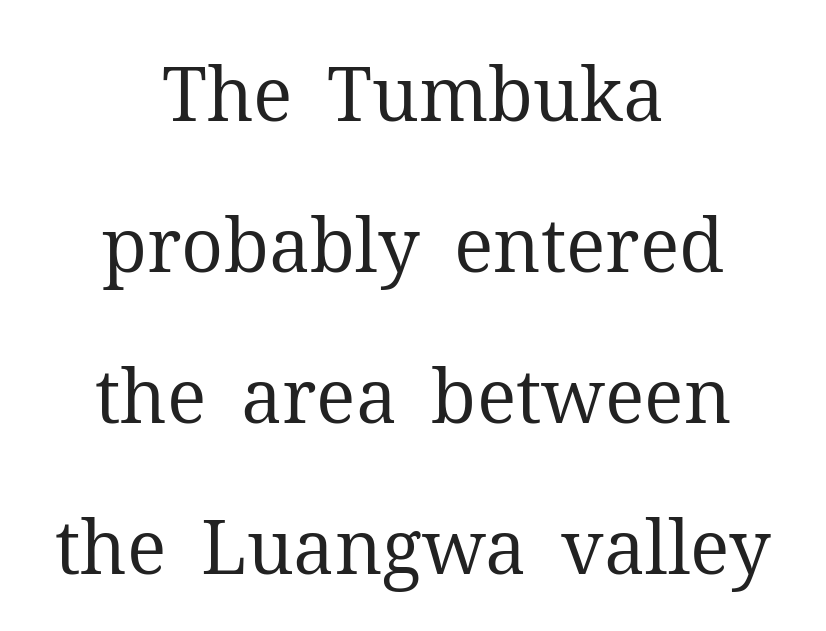
Q: Is the text bold? A: No.
Q: Is the text italic (slanted)? A: No, it is upright.
Q: Is the typeface a serif or a sans-serif typeface? A: Serif.
Q: Is the text underlined? A: No.
Q: How is the paragraph aligned? A: Centered.
Q: Is the spacing between letters normal or unusually wide? A: Normal.
Q: Is the spacing between lines tight, normal or loose? A: Loose.
Q: Width (condensed, normal, or wide)? A: Normal.
Q: Stroke contrast? A: Medium.
Q: x-height? A: Medium.
Q: Monospaced? A: No.
